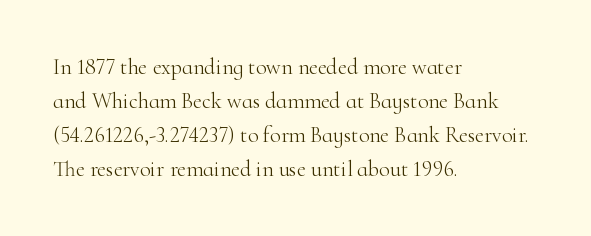
Q: Is the text bold? A: No.
Q: Is the text italic (slanted)? A: No, it is upright.
Q: Is the text underlined? A: No.
Q: How is the paragraph aligned? A: Left-aligned.
Q: Is the spacing between letters normal or unusually wide? A: Normal.
Q: Is the spacing between lines tight, normal or loose? A: Normal.
